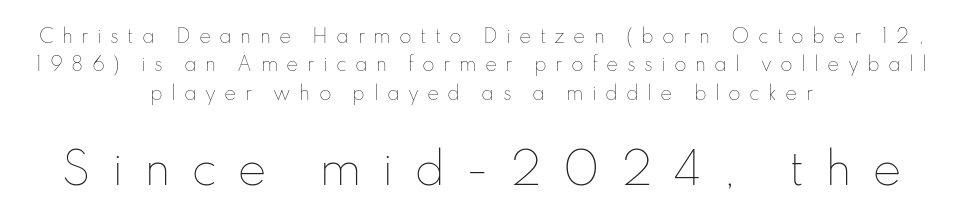
The text block is weighted toward neither margin, spreading evenly from the middle. Lines of text with bare space underneath. Character widths vary here, with narrow letters taking less room than wide ones. The axis of the letterforms is exactly vertical. These glyphs show unthickened strokes, regular width or finer. Character size in the trailing block exceeds that of the leading block.
